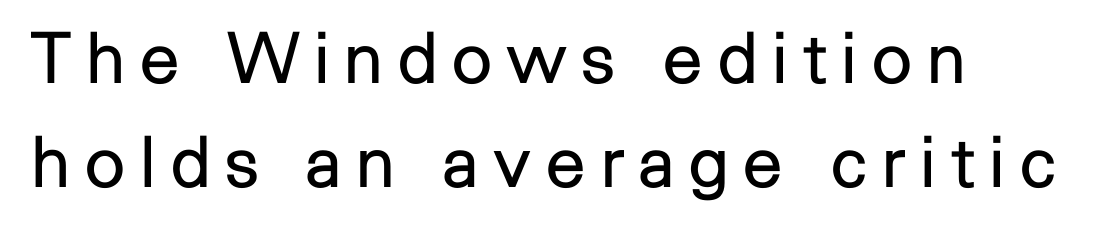
Observe the wide spacing: letters keep a clear distance from each other. A clean baseline with only descenders dipping below it. Line spacing here is normal. The face used here is proportionally spaced, like ordinary book or web type. Bold? No — there's no thickening of the strokes. The passage shown is typeset with a sans-serif family.
